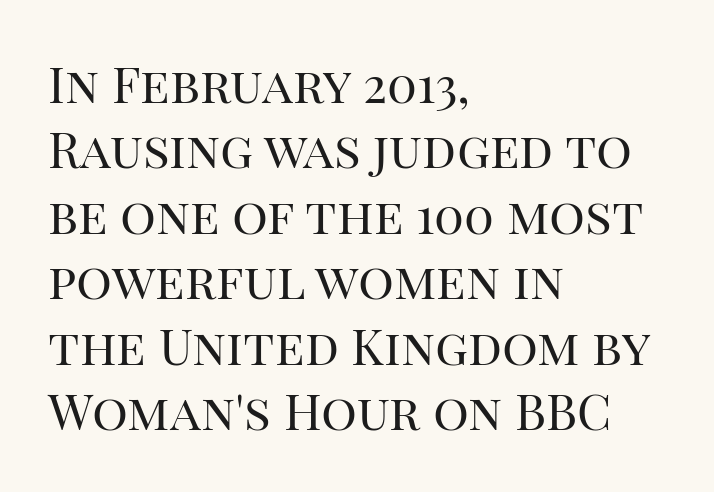
{"serif": "yes", "italic": "no", "bold": "no", "weight": "regular", "width": "normal", "stroke_contrast": "high", "x_height": "large", "monospaced": "no", "underline": "no", "align": "left", "line_spacing": "normal", "line_spacing_ratio": 1.31, "letter_spacing": "normal", "letter_spacing_em": 0.0, "glyph_px": 50}
